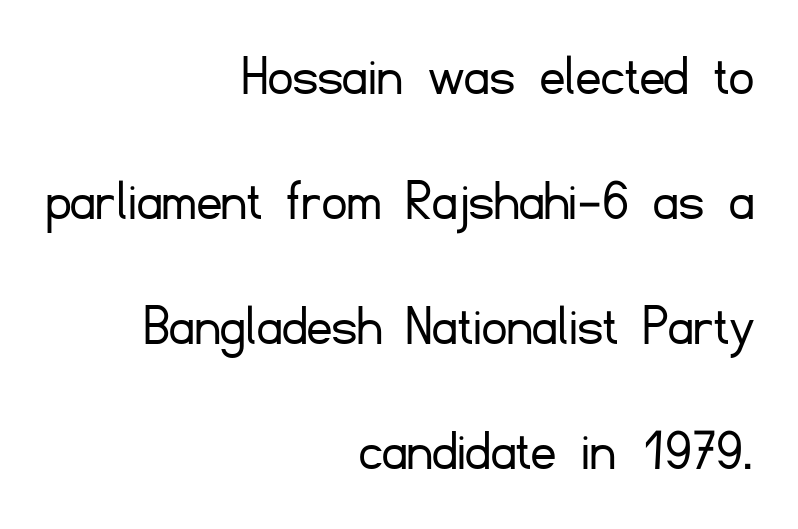
The string is rendered with underlining switched off. The lettering stays uniformly vertical, giving the passage a roman look. This sample has the flowing, uneven cadence of proportional lettering. A student would call this right alignment; a typographer would say flush right, rag left. Each new line begins a long way beneath the previous one.
